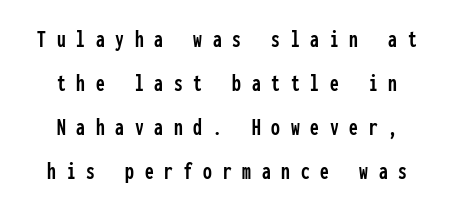
The image shows 25 px text type, upright; set centered, line spacing 1.76x, unusually wide letter spacing (+0.43 em), not underlined.
